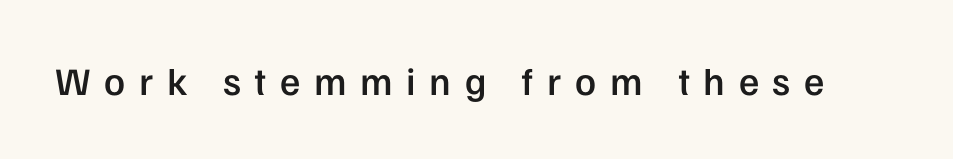
Q: Is the text bold? A: Semi-bold.
Q: Is the text italic (slanted)? A: No, it is upright.
Q: Is the typeface a serif or a sans-serif typeface? A: Sans-serif.
Q: Is the text underlined? A: No.
Q: Is the spacing between letters normal or unusually wide? A: Unusually wide.
Q: Width (condensed, normal, or wide)? A: Normal.
Q: Stroke contrast? A: Low.
Q: x-height? A: Medium.
Q: Monospaced? A: No.
